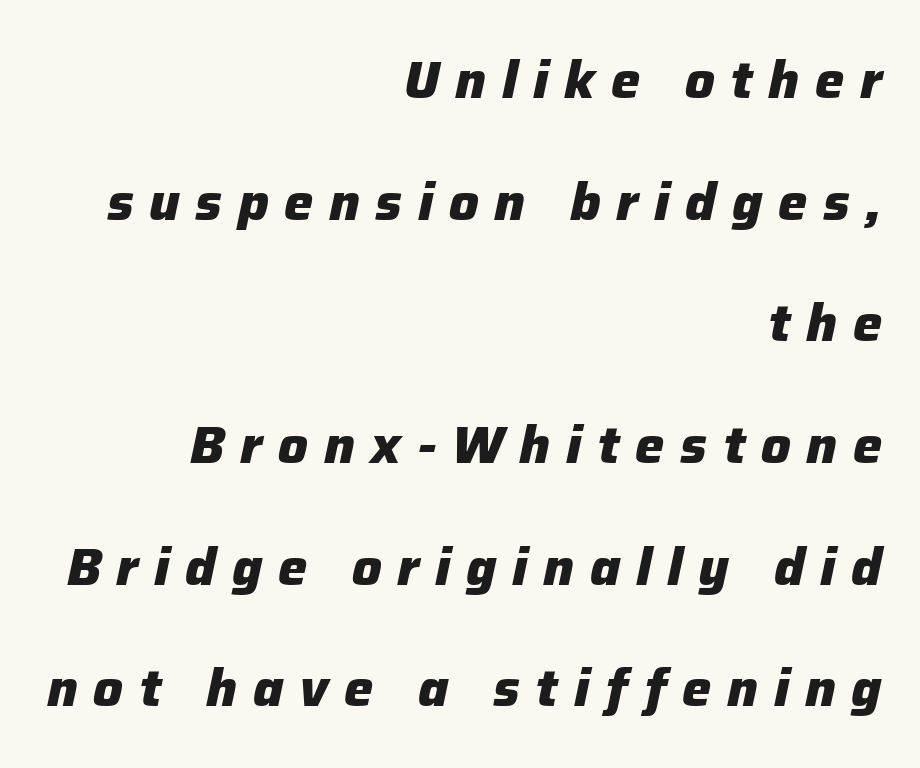
Q: Is the text bold? A: Yes.
Q: Is the text italic (slanted)? A: Yes, it leans right by about 12 degrees.
Q: Is the text underlined? A: No.
Q: How is the paragraph aligned? A: Right-aligned.
Q: Is the spacing between letters normal or unusually wide? A: Unusually wide.
Q: Is the spacing between lines tight, normal or loose? A: Loose.
Q: Width (condensed, normal, or wide)? A: Normal.
Q: Stroke contrast? A: Low.
Q: x-height? A: Medium.
Q: Monospaced? A: No.
